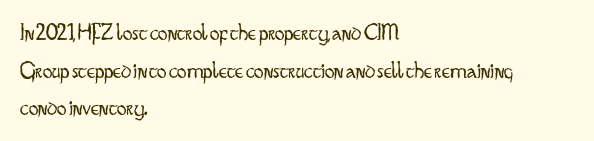
Q: Is the text bold? A: No.
Q: Is the text italic (slanted)? A: No, it is upright.
Q: Is the text underlined? A: No.
Q: How is the paragraph aligned? A: Left-aligned.
Q: Is the spacing between letters normal or unusually wide? A: Normal.
Q: Is the spacing between lines tight, normal or loose? A: Normal.
